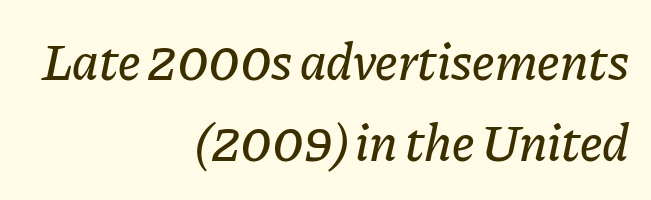
Q: Is the text italic (slanted)? A: Yes, it leans right by about 11 degrees.
Q: Is the text underlined? A: No.
Q: How is the paragraph aligned? A: Right-aligned.
Q: Is the spacing between letters normal or unusually wide? A: Normal.
Q: Is the spacing between lines tight, normal or loose? A: Normal.
Q: Width (condensed, normal, or wide)? A: Normal.
Q: Stroke contrast? A: Low.
Q: x-height? A: Medium.
Q: Monospaced? A: No.
